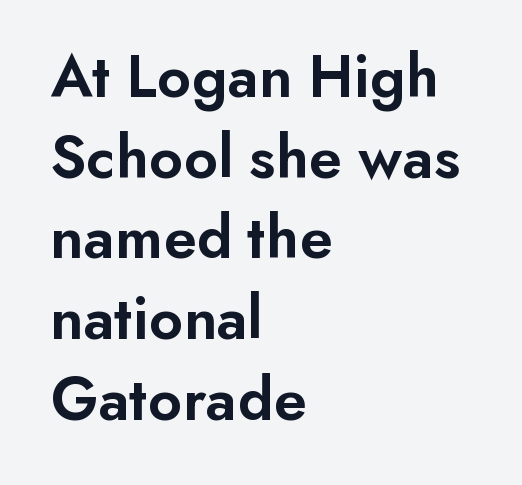
The image shows 63 px semibold sans-serif type, upright; set left-aligned, normal line spacing (1.28x), normal letter spacing, not underlined; low stroke contrast and a small x-height.
